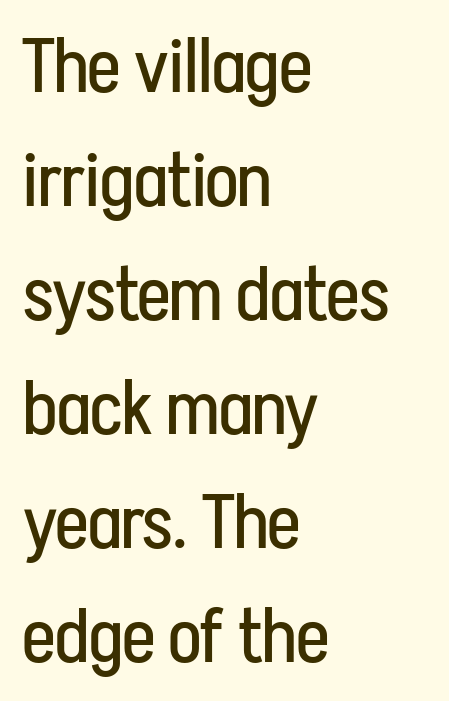
Regular leading. A roman cut, with each character standing at attention. Casual observation: everything's shoved over to the left. The glyphs in this specimen are sans serif.
